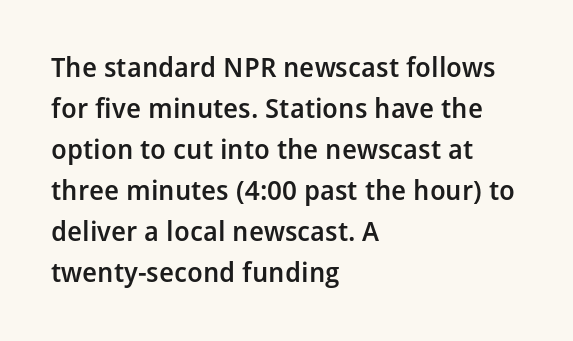
Does extra space separate the letters? No, they use regular spacing. Line spacing here is normal. Visually the block forms a straight wall on the left and a jagged coastline on the right. Unlike italic type, these characters show no tilt at all. The face used here is a semibold: visibly heavier than regular, lighter than bold. The foot of each line stays bare and open.
